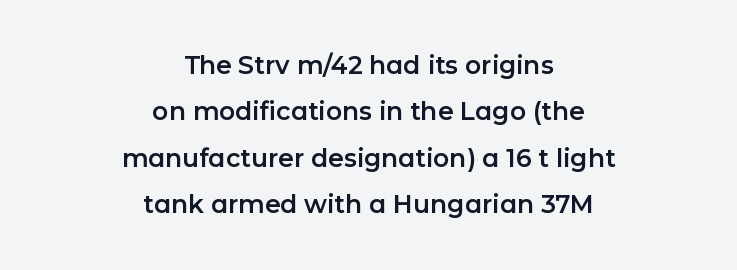
Q: Is the text italic (slanted)? A: No, it is upright.
Q: Is the text underlined? A: No.
Q: How is the paragraph aligned? A: Centered.
Q: Is the spacing between letters normal or unusually wide? A: Normal.
